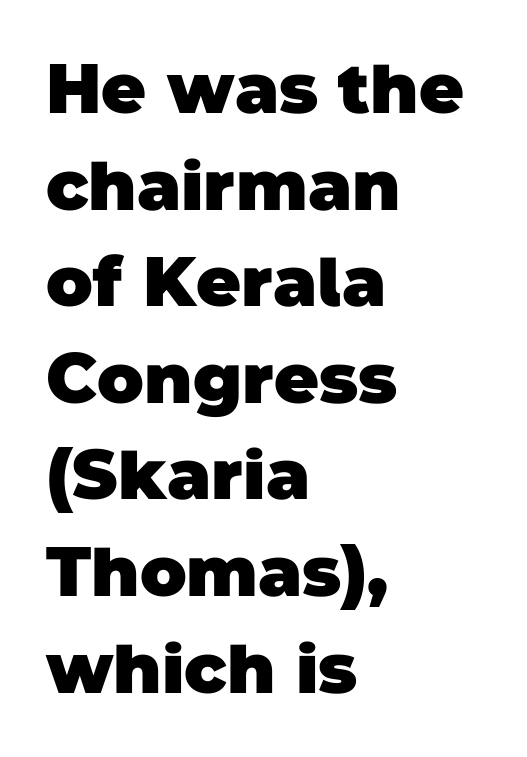
{"serif": "no", "bold": "yes", "weight": "heavy", "width": "normal", "stroke_contrast": "low", "x_height": "large", "monospaced": "no", "underline": "no", "align": "left", "line_spacing": "normal", "line_spacing_ratio": 1.4, "letter_spacing": "normal", "letter_spacing_em": 0.0, "glyph_px": 69}
